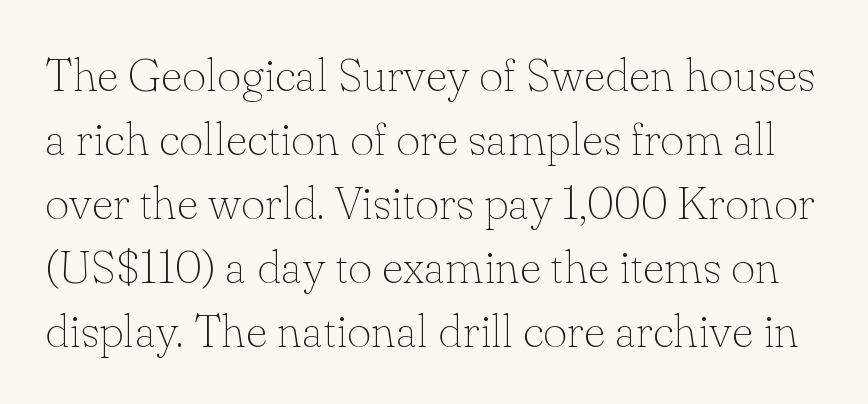
Only glyphs here, with clear space below each row. Is this a heavy cut? Hardly; it is regular or lighter. The face used here is proportionally spaced, like ordinary book or web type. The rendering uses a moderate line-height, typical for paragraphs.
